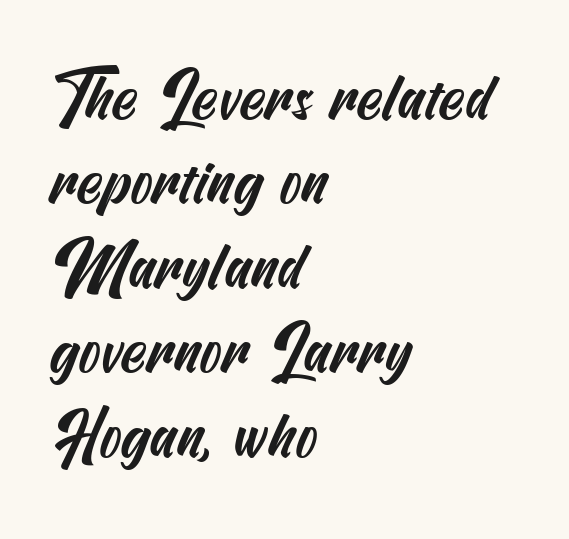
{"serif": "no", "width": "condensed", "stroke_contrast": "medium", "x_height": "small", "underline": "no", "align": "left", "line_spacing": "normal", "line_spacing_ratio": 1.3, "letter_spacing": "normal", "letter_spacing_em": 0.0, "glyph_px": 65}
